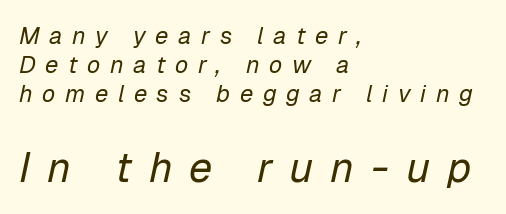
Q: Is the text bold? A: No.
Q: Is the text italic (slanted)? A: Yes, it leans right by about 12 degrees.
Q: Is the text underlined? A: No.
Q: How is the paragraph aligned? A: Left-aligned.
Q: Is the spacing between letters normal or unusually wide? A: Unusually wide.
Q: Which block of text is set in a larger size, the first (top) or the second (bottom)? A: The second (bottom) one.
Q: Width (condensed, normal, or wide)? A: Normal.
Q: Stroke contrast? A: Low.
Q: x-height? A: Medium.
Q: Monospaced? A: No.
